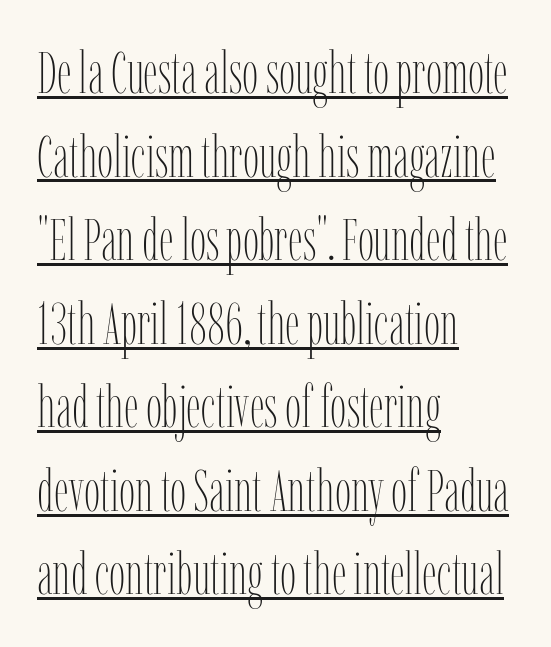
Here the glyphs are tracked normally, forming tight word shapes. The font sits on the lighter half of the weight spectrum, regular included. Every character sits straight up, as roman type does. Casual observation: everything's shoved over to the left.
